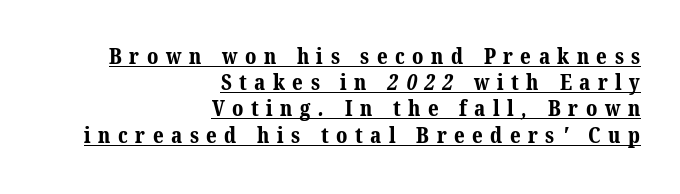
Q: Is the text bold? A: Yes.
Q: Is the text underlined? A: Yes.
Q: How is the paragraph aligned? A: Right-aligned.
Q: Is the spacing between letters normal or unusually wide? A: Unusually wide.
